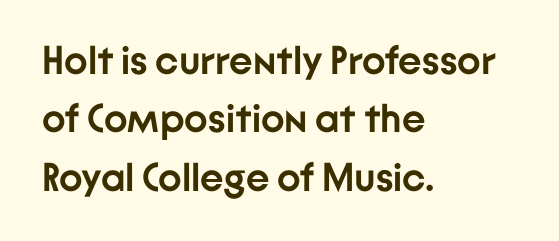
Q: Is the text bold? A: Yes.
Q: Is the text italic (slanted)? A: No, it is upright.
Q: Is the typeface a serif or a sans-serif typeface? A: Sans-serif.
Q: Is the text underlined? A: No.
Q: How is the paragraph aligned? A: Left-aligned.
Q: Is the spacing between letters normal or unusually wide? A: Normal.
Q: Is the spacing between lines tight, normal or loose? A: Normal.
Q: Width (condensed, normal, or wide)? A: Normal.
Q: Stroke contrast? A: Low.
Q: x-height? A: Medium.
Q: Monospaced? A: No.
